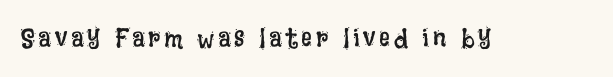
The image shows 27 px text type, upright; set not underlined.
